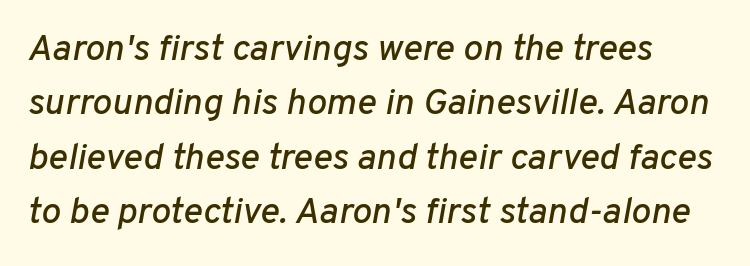
Q: Is the text italic (slanted)? A: Yes, it leans right by about 10 degrees.
Q: Is the text underlined? A: No.
Q: How is the paragraph aligned? A: Left-aligned.
Q: Is the spacing between letters normal or unusually wide? A: Normal.
Q: Is the spacing between lines tight, normal or loose? A: Normal.
Q: Width (condensed, normal, or wide)? A: Normal.
Q: Stroke contrast? A: Low.
Q: x-height? A: Medium.
Q: Monospaced? A: No.
